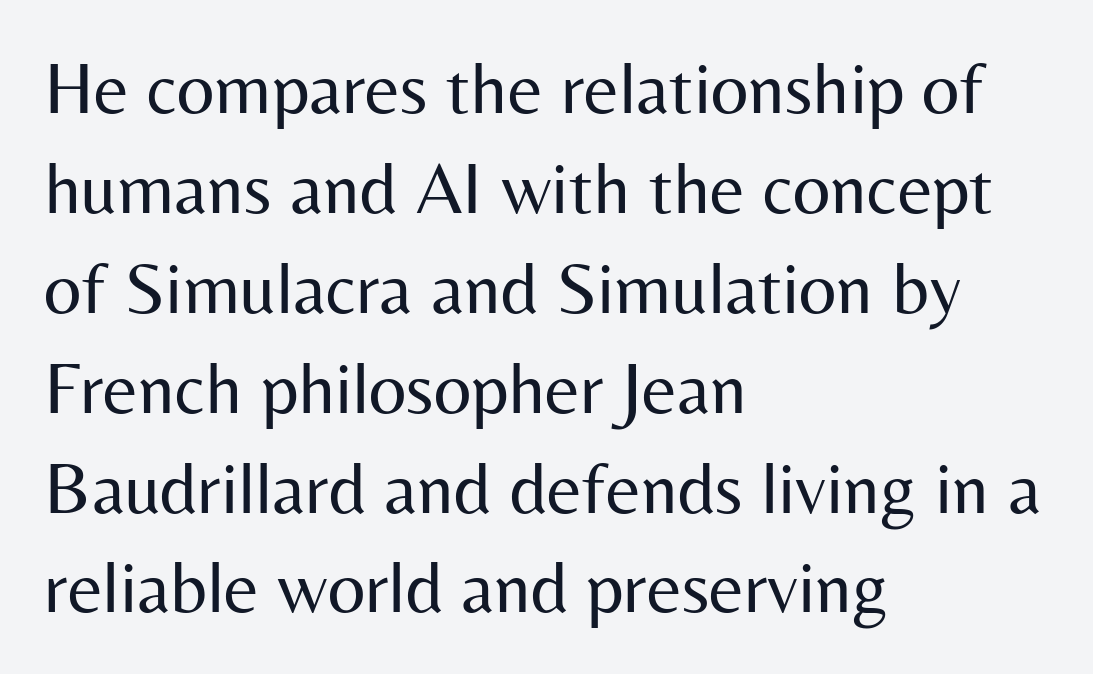
Interline gaps are of average width in this sample. Here the designer chose a conventional face with non-uniform glyph widths. Which margin do the lines hug? The left one — the right edge is uneven. No italicization has been applied; the sample stays upright. No word sits above an underline. Ink coverage per letter is moderate at most.
